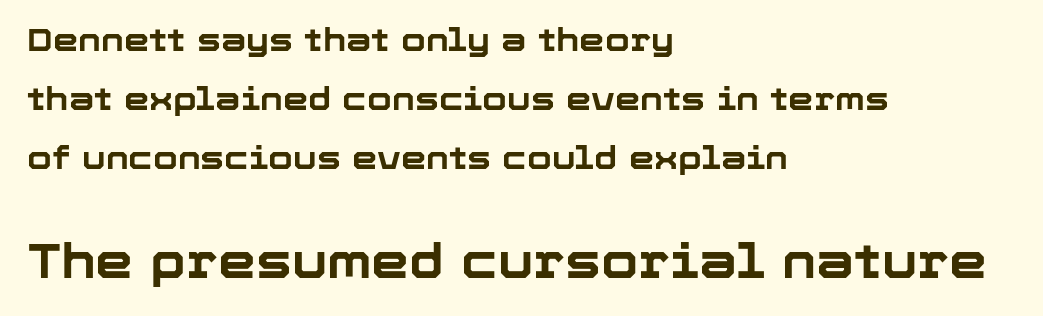
Q: Is the text bold? A: Yes.
Q: Is the text italic (slanted)? A: No, it is upright.
Q: Is the typeface a serif or a sans-serif typeface? A: Sans-serif.
Q: Is the text underlined? A: No.
Q: How is the paragraph aligned? A: Left-aligned.
Q: Is the spacing between letters normal or unusually wide? A: Normal.
Q: Which block of text is set in a larger size, the first (top) or the second (bottom)? A: The second (bottom) one.
Q: Width (condensed, normal, or wide)? A: Normal.
Q: Stroke contrast? A: Low.
Q: x-height? A: Medium.
Q: Monospaced? A: No.
